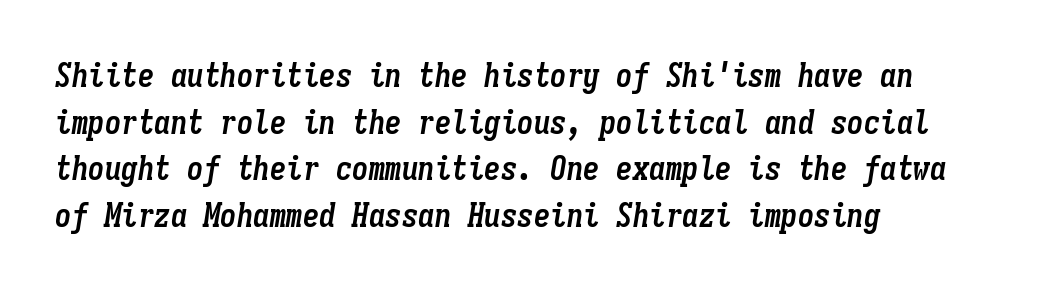
Q: Is the text bold? A: Yes.
Q: Is the text italic (slanted)? A: Yes, it leans right by about 9 degrees.
Q: Is the text underlined? A: No.
Q: How is the paragraph aligned? A: Left-aligned.
Q: Is the spacing between letters normal or unusually wide? A: Normal.
Q: Is the spacing between lines tight, normal or loose? A: Normal.
Q: Width (condensed, normal, or wide)? A: Condensed.
Q: Stroke contrast? A: Low.
Q: x-height? A: Medium.
Q: Monospaced? A: Yes.
